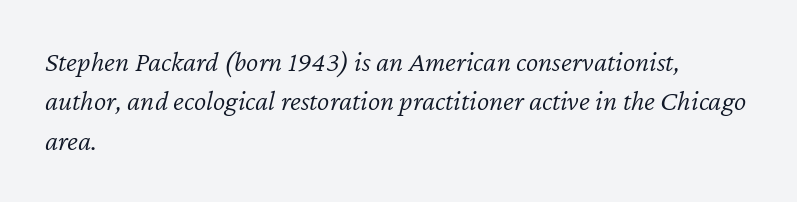
The image shows 29 px light type, italic (leaning right); set left-aligned, normal line spacing (1.36x), normal letter spacing, not underlined; low stroke contrast and a medium x-height.
